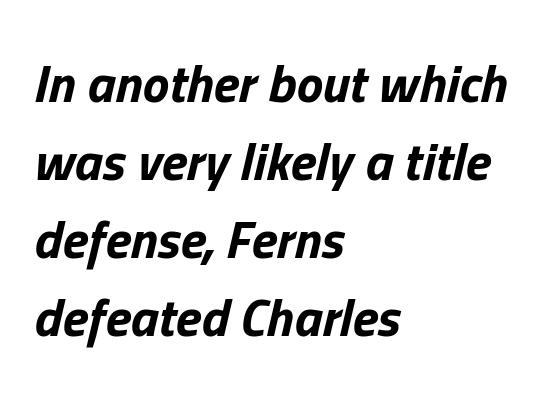
{"italic": "yes", "lean": "right", "slant_degrees": 13, "bold": "yes", "weight": "bold", "width": "normal", "stroke_contrast": "low", "x_height": "medium", "monospaced": "no", "underline": "no", "align": "left", "line_spacing": "normal", "line_spacing_ratio": 1.47, "letter_spacing": "normal", "letter_spacing_em": 0.0, "glyph_px": 53}
